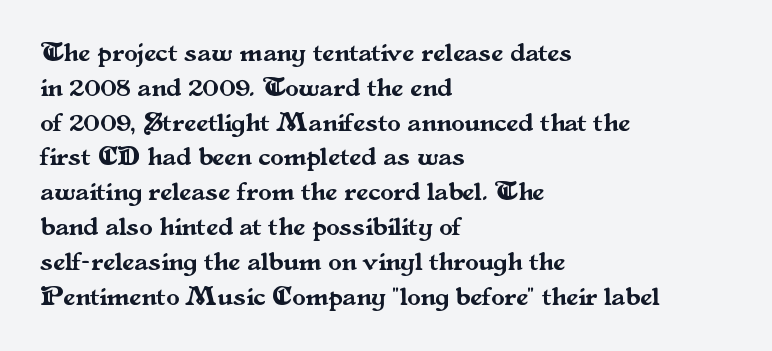
Students, observe: this is what conventionally led text looks like. This sample uses plain, unmodified letter spacing. Nobody drew a line under any word here. The typesetter chose a ragged-right arrangement here. Style check: upright.
